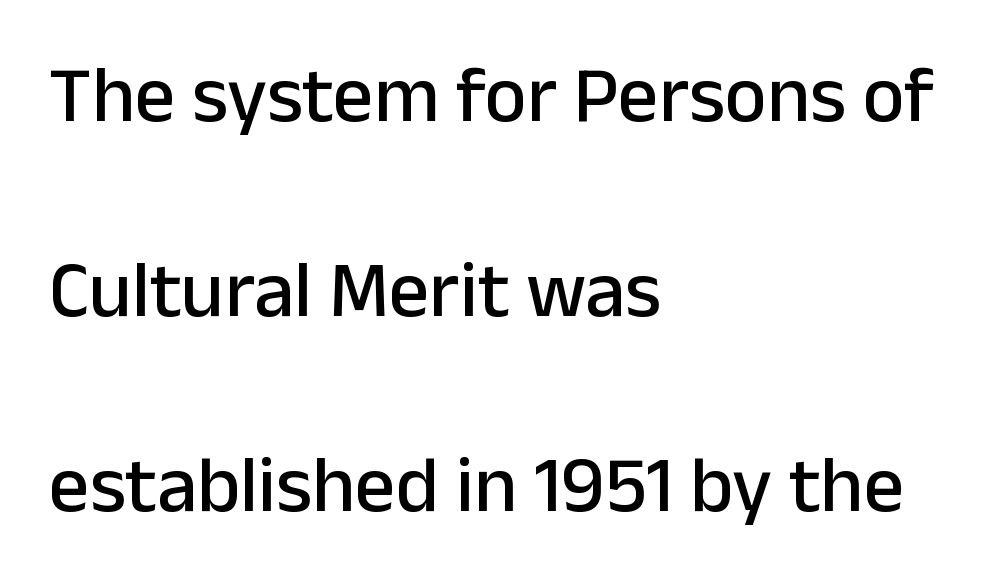
{"serif": "no", "italic": "no", "width": "normal", "stroke_contrast": "low", "x_height": "medium", "monospaced": "no", "underline": "no", "align": "left", "line_spacing": "loose", "line_spacing_ratio": 2.44, "letter_spacing": "normal", "letter_spacing_em": 0.0, "glyph_px": 80}
